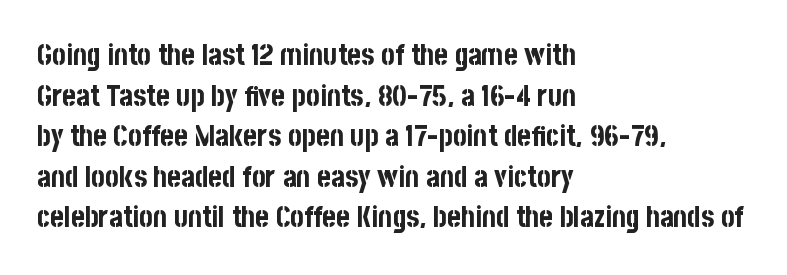
{"serif": "no", "italic": "no", "bold": "yes", "weight": "bold", "width": "condensed", "stroke_contrast": "low", "x_height": "large", "monospaced": "no", "underline": "no", "align": "left", "line_spacing": "normal", "line_spacing_ratio": 1.4, "letter_spacing": "normal", "letter_spacing_em": 0.0, "glyph_px": 29}
